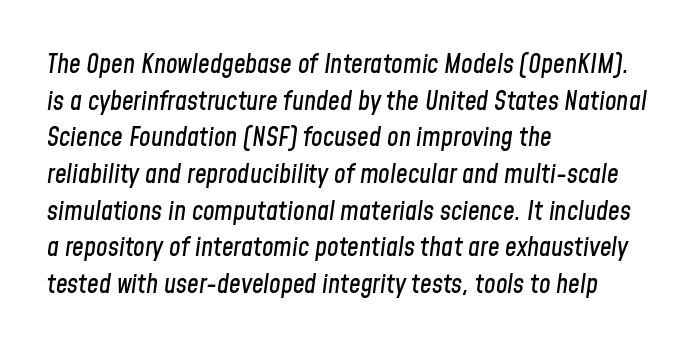
The leading is moderate, giving the passage an even texture. This rendering features lettering with no underline. Horizontal alignment here is leftward, the default for most running prose. Yep, that's italic — everything's leaning.
